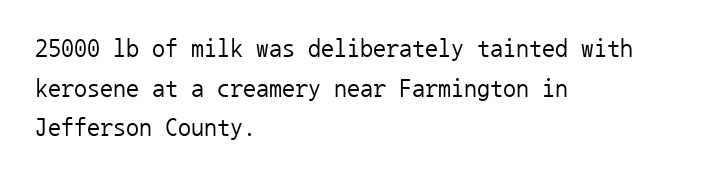
Q: Is the text bold? A: No.
Q: Is the text italic (slanted)? A: No, it is upright.
Q: Is the text underlined? A: No.
Q: How is the paragraph aligned? A: Left-aligned.
Q: Is the spacing between letters normal or unusually wide? A: Normal.
Q: Is the spacing between lines tight, normal or loose? A: Normal.
